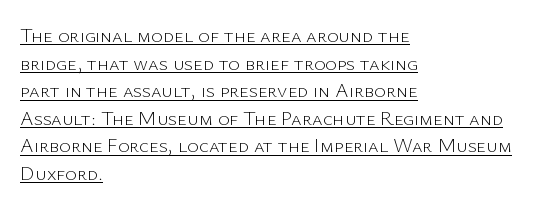
Q: Is the text bold? A: No.
Q: Is the text italic (slanted)? A: No, it is upright.
Q: Is the text underlined? A: Yes.
Q: How is the paragraph aligned? A: Left-aligned.
Q: Is the spacing between letters normal or unusually wide? A: Normal.
Q: Is the spacing between lines tight, normal or loose? A: Normal.
